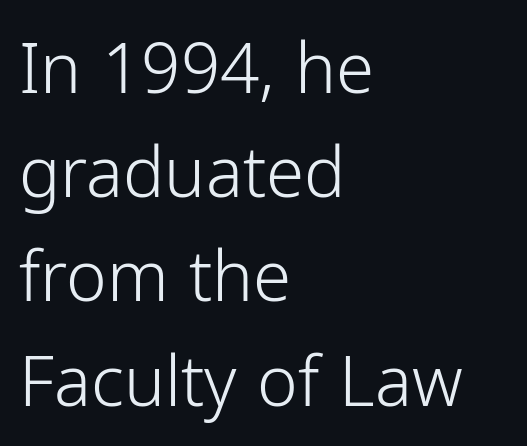
{"serif": "no", "italic": "no", "bold": "no", "weight": "light", "width": "normal", "stroke_contrast": "low", "x_height": "medium", "monospaced": "no", "underline": "no", "align": "left", "line_spacing": "normal", "line_spacing_ratio": 1.51, "letter_spacing": "normal", "letter_spacing_em": 0.0, "glyph_px": 69}
